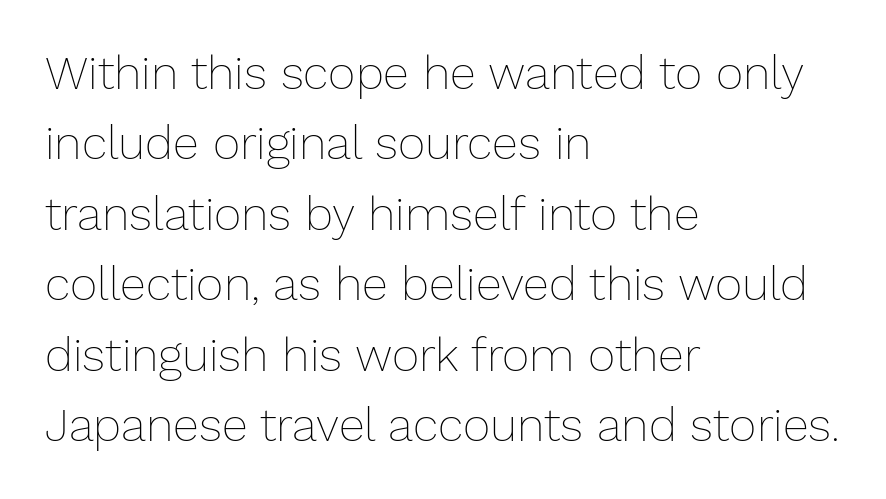
Q: Is the text bold? A: No.
Q: Is the text italic (slanted)? A: No, it is upright.
Q: Is the text underlined? A: No.
Q: How is the paragraph aligned? A: Left-aligned.
Q: Is the spacing between letters normal or unusually wide? A: Normal.
Q: Is the spacing between lines tight, normal or loose? A: Normal.
Q: Width (condensed, normal, or wide)? A: Normal.
Q: Stroke contrast? A: Low.
Q: x-height? A: Medium.
Q: Monospaced? A: No.
